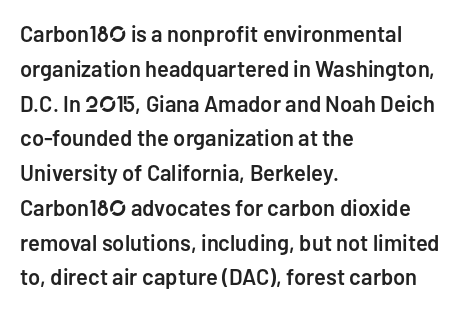
Firm but not heavy-handed strokes: this text is semibold. The specimen omits any rule beneath the text block's lines. Ordinary non-slanted type is in use. Each new line begins a customary step beneath the previous one. The line texture is even and compact thanks to regular tracking.
